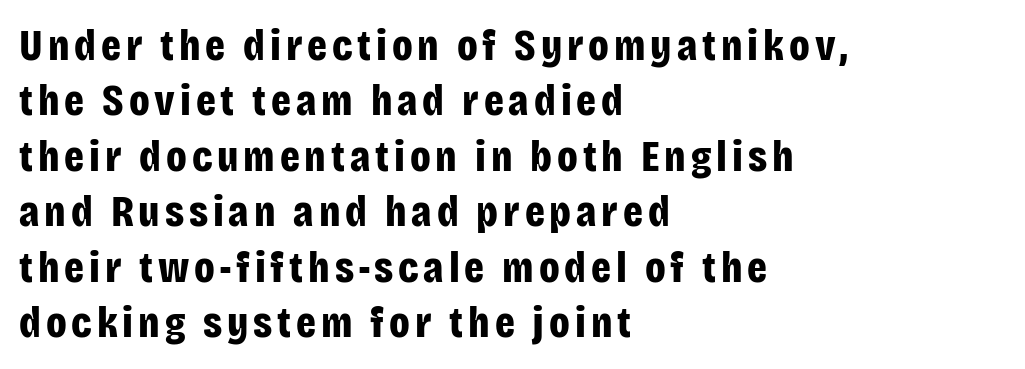
{"serif": "no", "italic": "no", "bold": "yes", "weight": "bold", "width": "condensed", "stroke_contrast": "low", "x_height": "large", "monospaced": "no", "underline": "no", "align": "left", "line_spacing": "normal", "line_spacing_ratio": 1.26, "glyph_px": 44}
